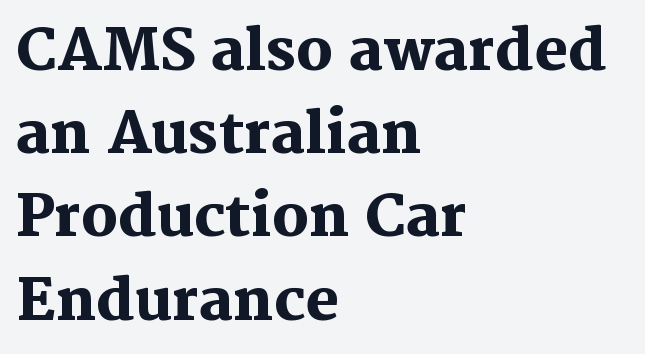
The image shows 57 px heavy serif type, upright; set left-aligned, normal line spacing (1.46x), normal letter spacing, not underlined; medium stroke contrast and a medium x-height.
